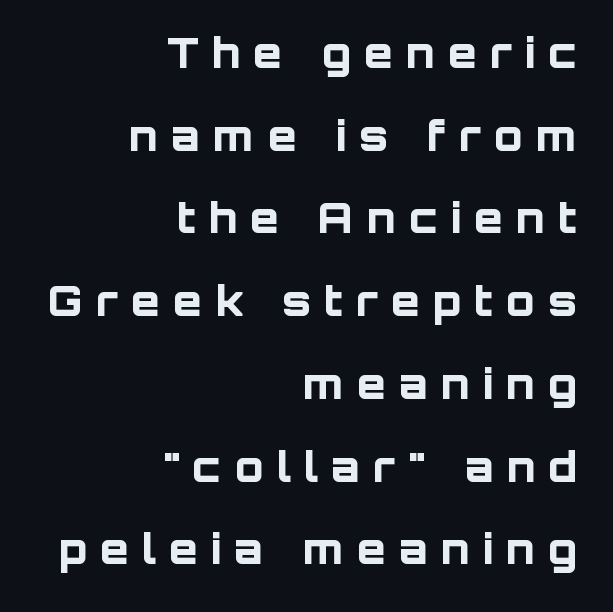
Q: Is the text bold? A: Yes.
Q: Is the text italic (slanted)? A: No, it is upright.
Q: Is the typeface a serif or a sans-serif typeface? A: Sans-serif.
Q: Is the text underlined? A: No.
Q: How is the paragraph aligned? A: Right-aligned.
Q: Is the spacing between letters normal or unusually wide? A: Unusually wide.
Q: Is the spacing between lines tight, normal or loose? A: Loose.
Q: Width (condensed, normal, or wide)? A: Normal.
Q: Stroke contrast? A: Low.
Q: x-height? A: Large.
Q: Monospaced? A: No.
